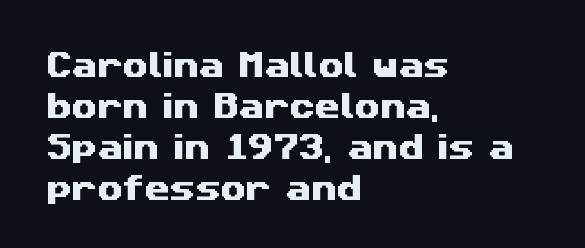
The image shows 29 px wide sans-serif type; set left-aligned, normal line spacing (1.41x), normal letter spacing, not underlined; medium stroke contrast and a medium x-height.
